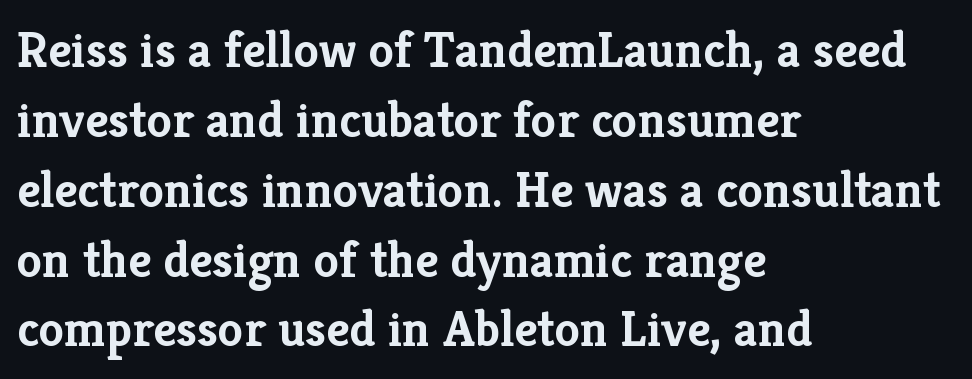
{"serif": "yes", "italic": "no", "bold": "yes", "weight": "semibold", "width": "normal", "stroke_contrast": "low", "x_height": "medium", "monospaced": "no", "underline": "no", "align": "left", "line_spacing": "normal", "line_spacing_ratio": 1.37, "letter_spacing": "normal", "letter_spacing_em": 0.0, "glyph_px": 51}
